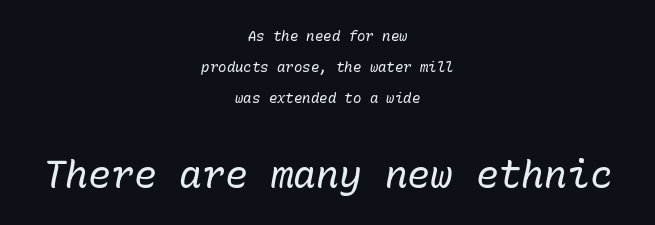
{"italic": "yes", "lean": "right", "slant_degrees": 10, "bold": "no", "weight": "regular", "width": "normal", "stroke_contrast": "low", "x_height": "medium", "monospaced": "yes", "underline": "no", "align": "center", "line_spacing": "loose", "line_spacing_ratio": 2.22, "letter_spacing": "normal", "letter_spacing_em": 0.0, "larger_block": "second", "size_ratio": 2.71, "glyph_px": 38}
